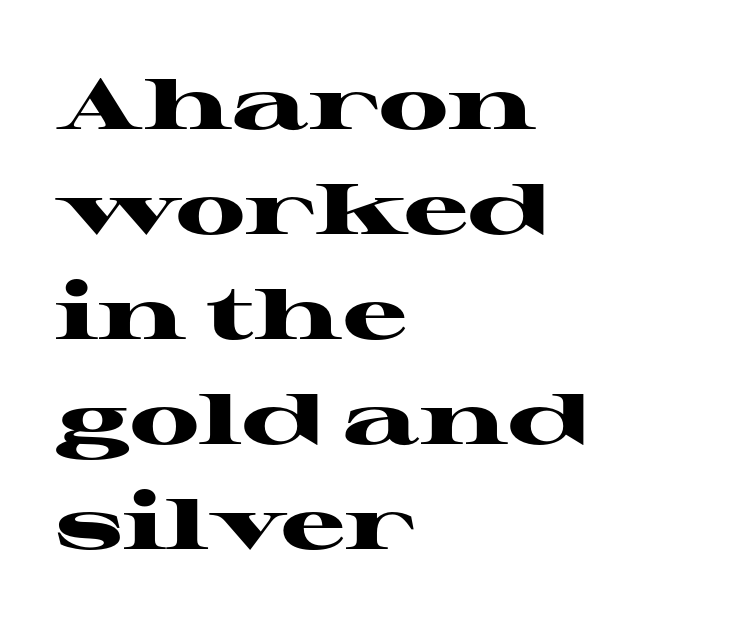
Clear beneath every line of the passage. All the whitespace from short lines collects on the right. This sample has the flowing, uneven cadence of proportional lettering. Tall strokes in this sample are plumb rather than angled. Each new line begins a customary step beneath the previous one.
